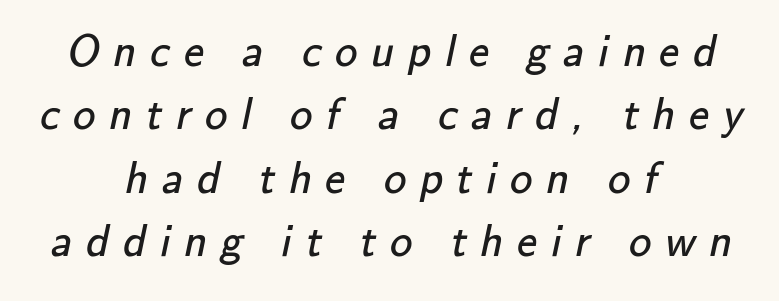
{"serif": "no", "bold": "no", "weight": "regular", "width": "normal", "stroke_contrast": "low", "x_height": "small", "monospaced": "no", "underline": "no", "align": "center", "line_spacing": "normal", "line_spacing_ratio": 1.41, "letter_spacing": "wide", "letter_spacing_em": 0.3, "glyph_px": 45}
